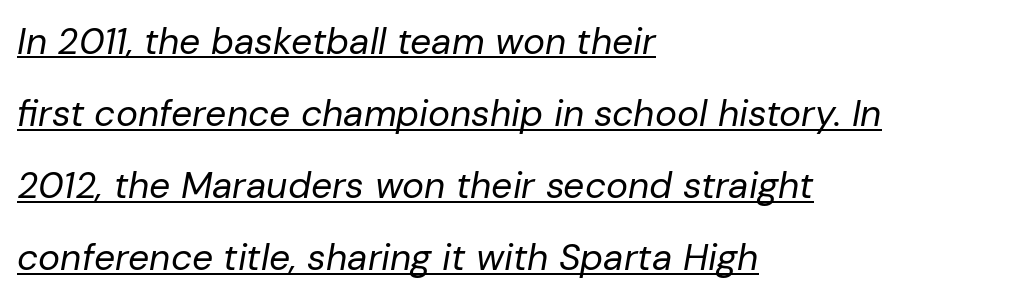
The text carries the slant typical of an italic or oblique font. Nothing heavy about these letters — not bold at all. Underlining? Definitely there. Does the copy run flush right? No — it runs flush left. This sample has the flowing, uneven cadence of proportional lettering. Does the leading feel generous? Absolutely, it's lavish.
